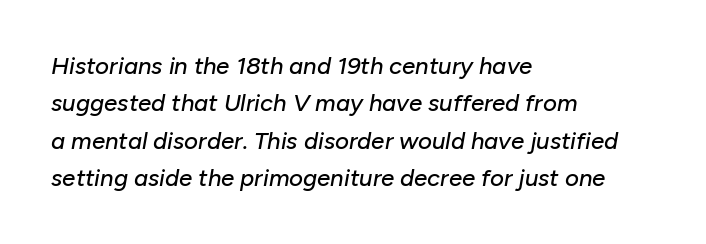
Q: Is the text italic (slanted)? A: Yes, it leans right by about 10 degrees.
Q: Is the text underlined? A: No.
Q: How is the paragraph aligned? A: Left-aligned.
Q: Is the spacing between letters normal or unusually wide? A: Normal.
Q: Is the spacing between lines tight, normal or loose? A: Normal.
